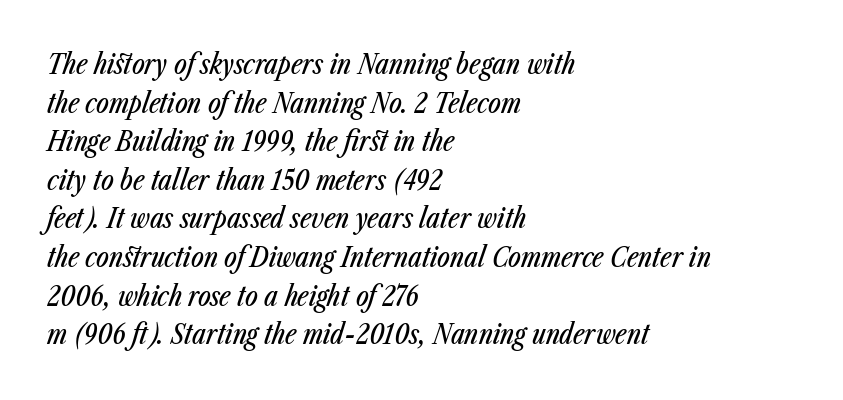
Does the leading feel generous? No, just average. The line texture is even and compact thanks to regular tracking. Nobody drew a line under any word here. Notice how the passage keeps a crisp vertical edge on the left only.
